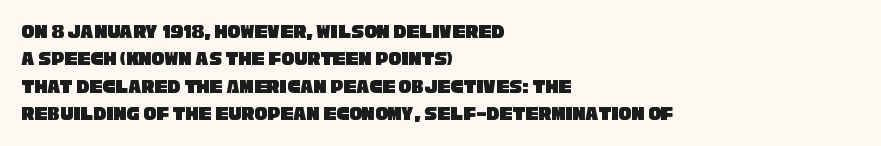
The image shows 21 px text type; set left-aligned, normal line spacing (1.3x), normal letter spacing, not underlined.
